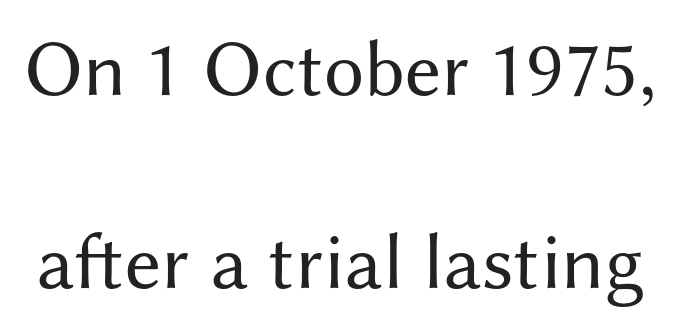
{"serif": "no", "italic": "no", "bold": "no", "weight": "regular", "width": "normal", "stroke_contrast": "medium", "x_height": "medium", "monospaced": "no", "underline": "no", "line_spacing": "loose", "line_spacing_ratio": 2.41, "letter_spacing": "normal", "letter_spacing_em": 0.0, "glyph_px": 80}
